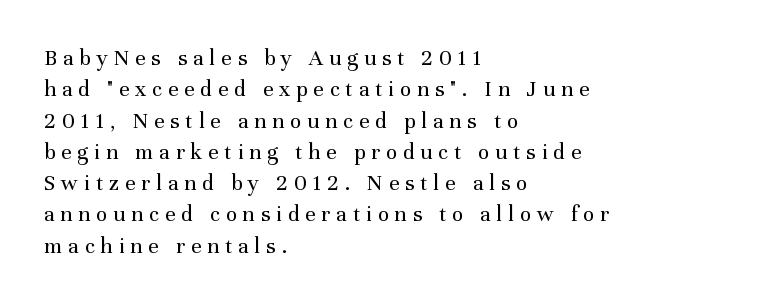
{"italic": "no", "bold": "no", "underline": "no", "align": "left", "line_spacing": "normal", "line_spacing_ratio": 1.36, "letter_spacing": "wide", "letter_spacing_em": 0.26, "glyph_px": 23}
